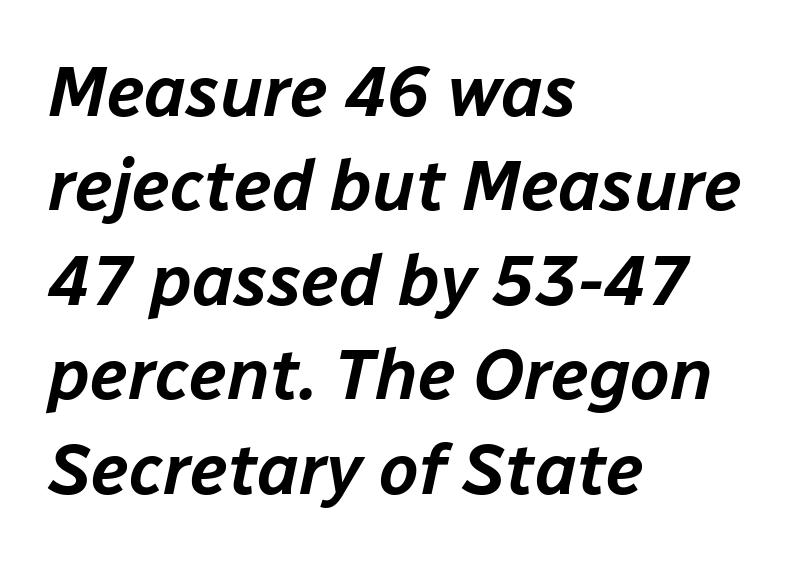
Notice how the passage keeps a crisp vertical edge on the left only. Each new line begins a customary step beneath the previous one. Proportional: the letters do not fall into vertical columns. Style check: oblique.
